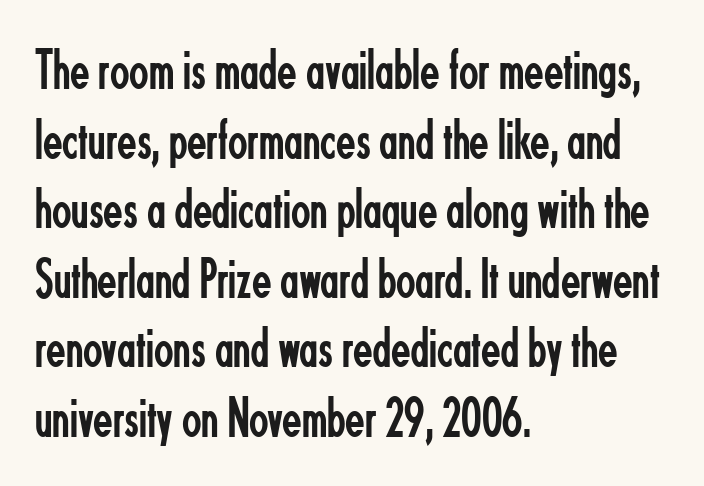
Bare-footed words on every line. Posture: vertical. Letterform terminals end flat and unadorned throughout the passage. Horizontally, the lines are justified to the leading edge only. A typesetter would call this zero additional tracking. Is the stroke heavy? The answer is a plain regular-or-lighter.
